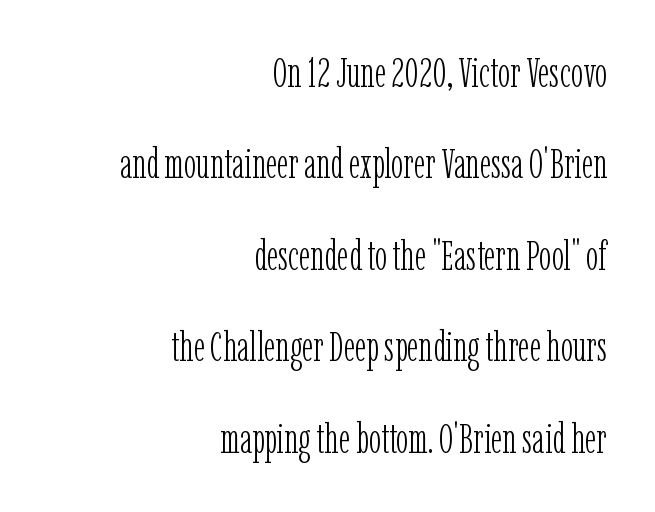
The image shows 41 px light, condensed serif type, upright; set right-aligned, loose line spacing (2.23x), normal letter spacing, not underlined; low stroke contrast and a medium x-height.
